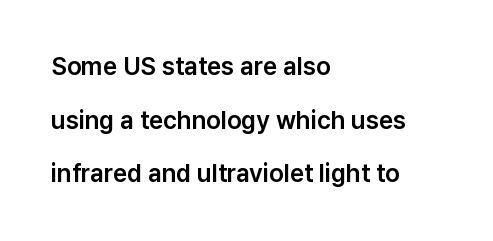
{"italic": "no", "underline": "no", "align": "left", "line_spacing": "loose", "line_spacing_ratio": 2.15, "letter_spacing": "normal", "letter_spacing_em": 0.0, "glyph_px": 25}
